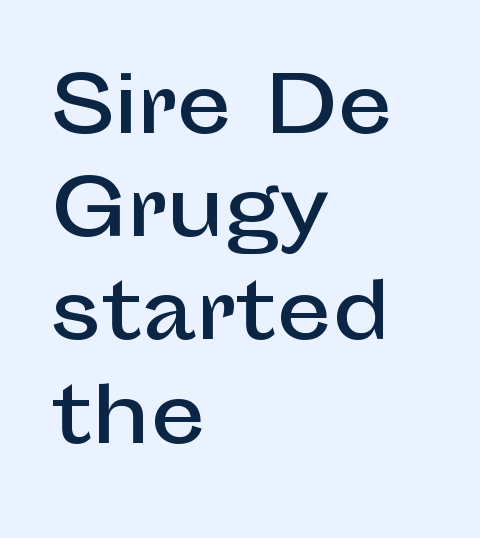
The image shows 77 px sans-serif type, upright; set left-aligned, normal line spacing (1.34x), normal letter spacing, not underlined; low stroke contrast and a medium x-height.
